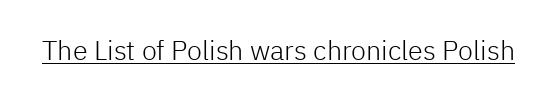
Q: Is the text bold? A: No.
Q: Is the text italic (slanted)? A: No, it is upright.
Q: Is the text underlined? A: Yes.
Q: Is the spacing between letters normal or unusually wide? A: Normal.
